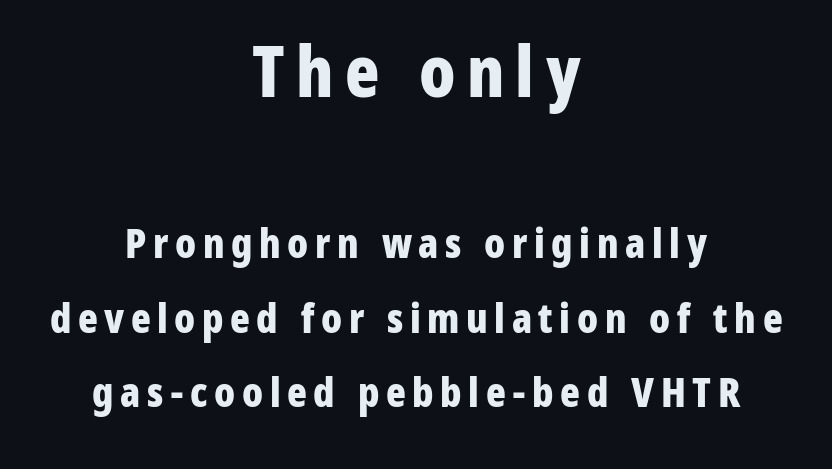
{"serif": "no", "italic": "no", "bold": "yes", "weight": "bold", "width": "condensed", "stroke_contrast": "low", "x_height": "medium", "monospaced": "no", "underline": "no", "align": "center", "line_spacing_ratio": 1.81, "larger_block": "first", "size_ratio": 1.73, "glyph_px": 71}
